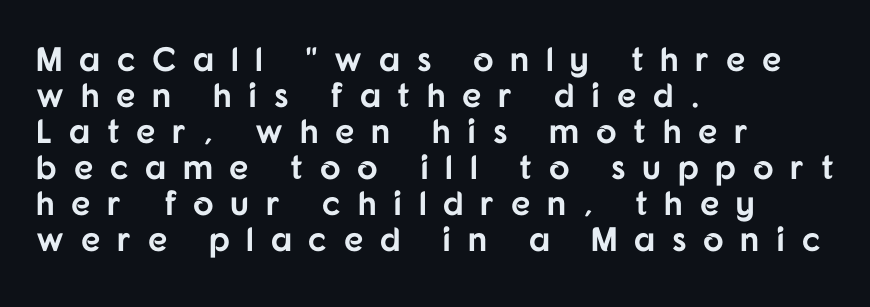
{"serif": "no", "italic": "no", "bold": "yes", "weight": "bold", "width": "normal", "stroke_contrast": "low", "x_height": "medium", "monospaced": "no", "underline": "no", "align": "left", "line_spacing": "tight", "line_spacing_ratio": 1.06, "letter_spacing": "wide", "letter_spacing_em": 0.49, "glyph_px": 34}
